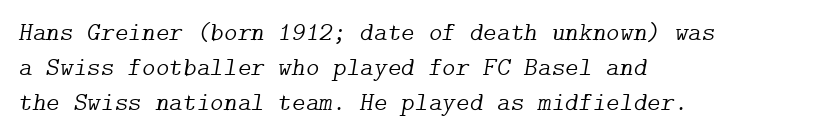
Q: Is the text bold? A: No.
Q: Is the text italic (slanted)? A: Yes, it leans right by about 9 degrees.
Q: Is the text underlined? A: No.
Q: How is the paragraph aligned? A: Left-aligned.
Q: Is the spacing between letters normal or unusually wide? A: Normal.
Q: Is the spacing between lines tight, normal or loose? A: Normal.
